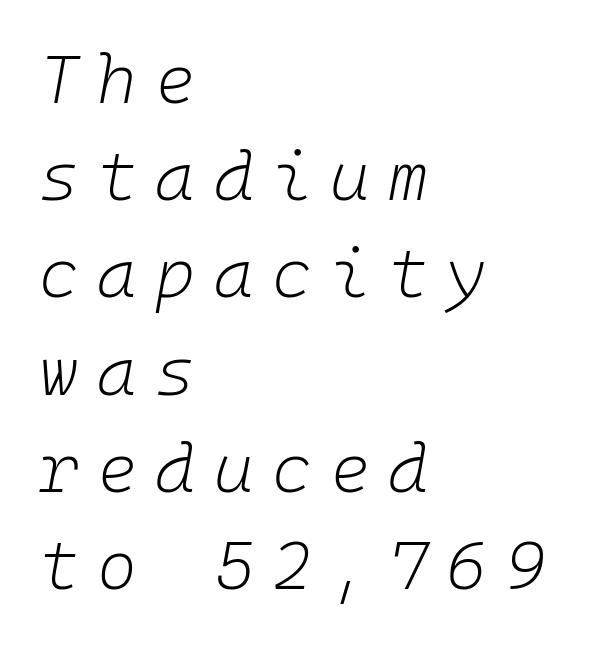
Q: Is the text bold? A: No.
Q: Is the text italic (slanted)? A: Yes, it leans right by about 10 degrees.
Q: Is the text underlined? A: No.
Q: How is the paragraph aligned? A: Left-aligned.
Q: Is the spacing between letters normal or unusually wide? A: Unusually wide.
Q: Is the spacing between lines tight, normal or loose? A: Normal.
Q: Width (condensed, normal, or wide)? A: Normal.
Q: Stroke contrast? A: Low.
Q: x-height? A: Medium.
Q: Monospaced? A: Yes.
